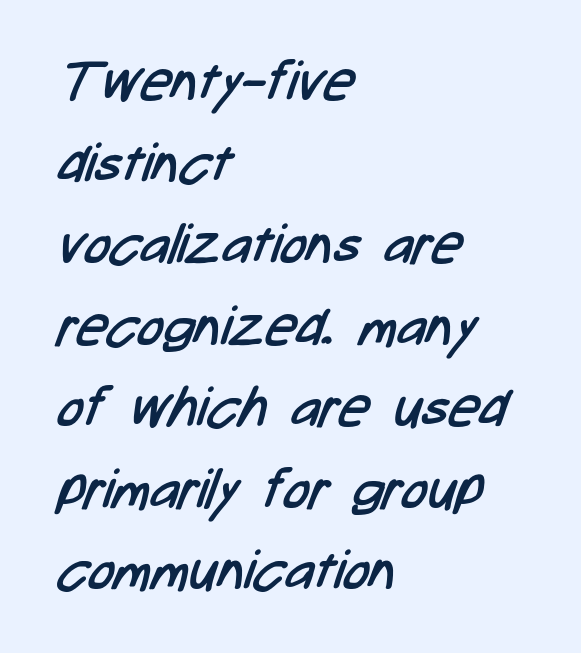
One-word summary of the alignment: left. These lines keep a tight, regular rhythm from letter to letter. This reads as an unemphasized weight, regular at the heaviest. Honestly, the row spacing looks completely unremarkable. Typographically, this falls in the sans-serif category.
